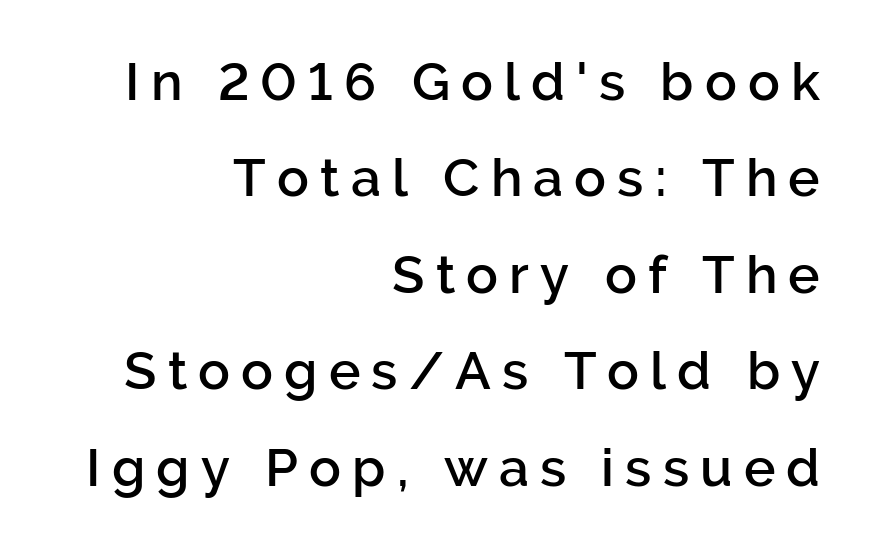
The image shows 53 px semibold sans-serif type, upright; set right-aligned, line spacing 1.82x, unusually wide letter spacing (+0.21 em), not underlined; low stroke contrast and a medium x-height.
